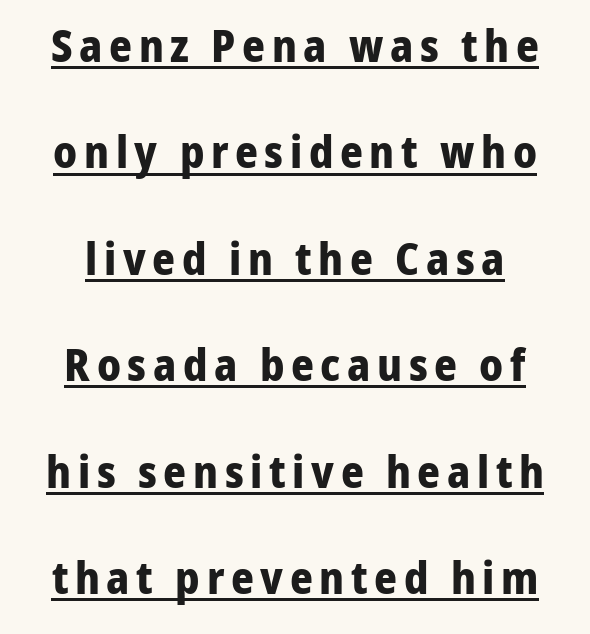
{"serif": "no", "italic": "no", "bold": "yes", "weight": "bold", "width": "normal", "stroke_contrast": "low", "x_height": "medium", "monospaced": "no", "underline": "yes", "align": "center", "line_spacing": "loose", "line_spacing_ratio": 2.42, "glyph_px": 44}
